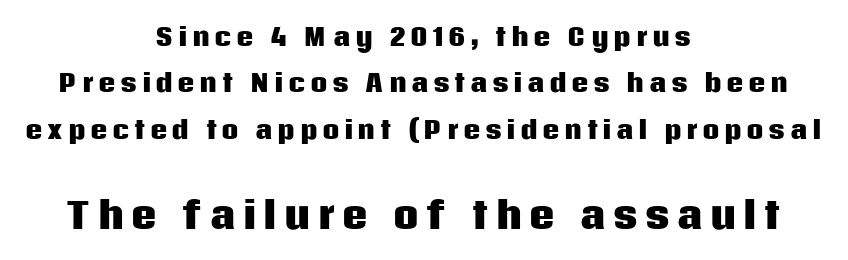
Q: Is the text bold? A: Yes.
Q: Is the text italic (slanted)? A: No, it is upright.
Q: Is the typeface a serif or a sans-serif typeface? A: Sans-serif.
Q: Is the text underlined? A: No.
Q: How is the paragraph aligned? A: Centered.
Q: Is the spacing between lines tight, normal or loose? A: Loose.
Q: Which block of text is set in a larger size, the first (top) or the second (bottom)? A: The second (bottom) one.
Q: Width (condensed, normal, or wide)? A: Normal.
Q: Stroke contrast? A: Low.
Q: x-height? A: Large.
Q: Monospaced? A: No.
